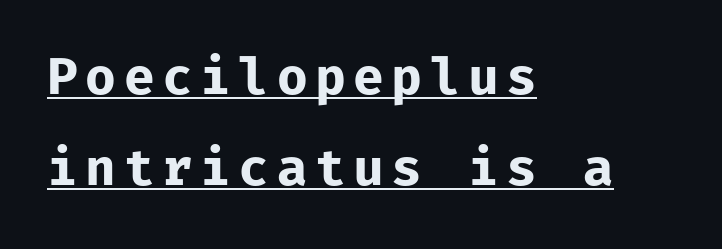
{"serif": "no", "italic": "no", "bold": "yes", "weight": "bold", "width": "normal", "stroke_contrast": "low", "x_height": "medium", "underline": "yes", "align": "left", "line_spacing_ratio": 1.83, "glyph_px": 50}
